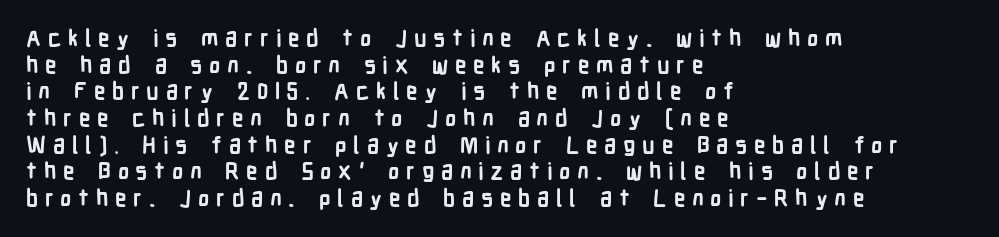
Notice how the passage keeps a crisp vertical edge on the left only. Descender tails drop into unmarked territory. Style check: upright. Plenty of ink on the page — the face is bold. There is plenty of visible air inserted between adjacent glyphs.
